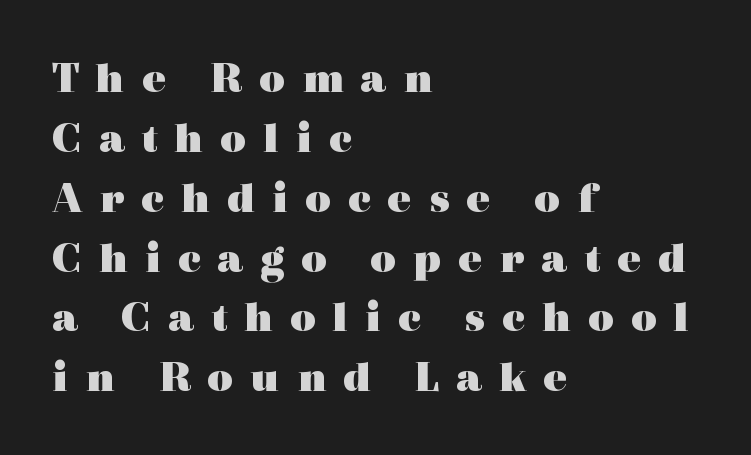
The image shows 45 px heavy, wide serif type, upright; set left-aligned, normal line spacing (1.33x), unusually wide letter spacing (+0.37 em), not underlined; a medium x-height.
